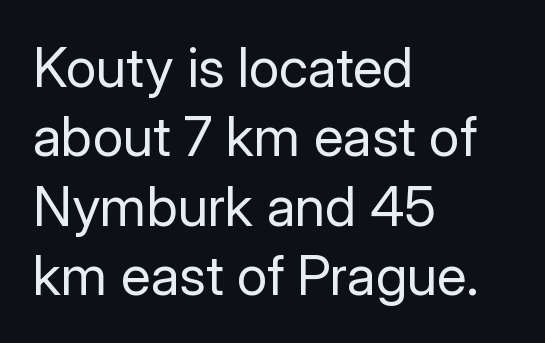
The image shows 55 px regular-weight sans-serif type, upright; set left-aligned, normal line spacing (1.26x), normal letter spacing, not underlined; low stroke contrast and a medium x-height.
